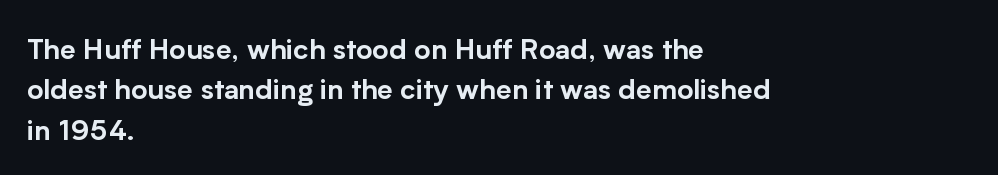
{"serif": "no", "italic": "no", "width": "normal", "stroke_contrast": "low", "x_height": "medium", "monospaced": "no", "underline": "no", "align": "left", "line_spacing": "normal", "line_spacing_ratio": 1.44, "letter_spacing": "normal", "letter_spacing_em": 0.0, "glyph_px": 28}
